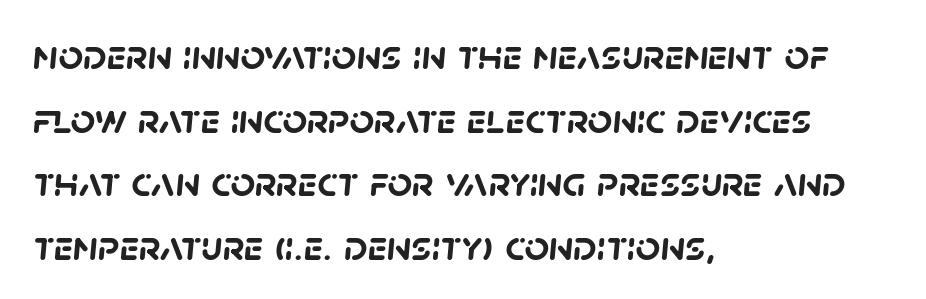
{"serif": "no", "bold": "yes", "weight": "semibold", "width": "normal", "stroke_contrast": "low", "x_height": "large", "monospaced": "no", "underline": "no", "align": "left", "line_spacing": "normal", "line_spacing_ratio": 1.48, "letter_spacing": "normal", "letter_spacing_em": 0.0, "glyph_px": 43}
